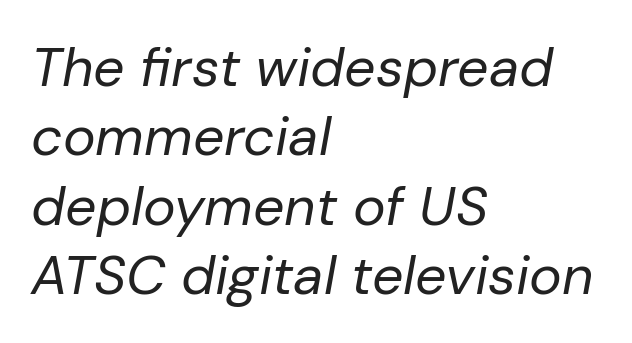
Lines of text with bare space underneath. Italic? Definitely — the glyphs are oblique. A typesetter would call this zero additional tracking. The block of text has a typical density, with ordinary space between rows. A student would call this left alignment; a typographer would say flush left, rag right. The font sits on the lighter half of the weight spectrum, regular included.
